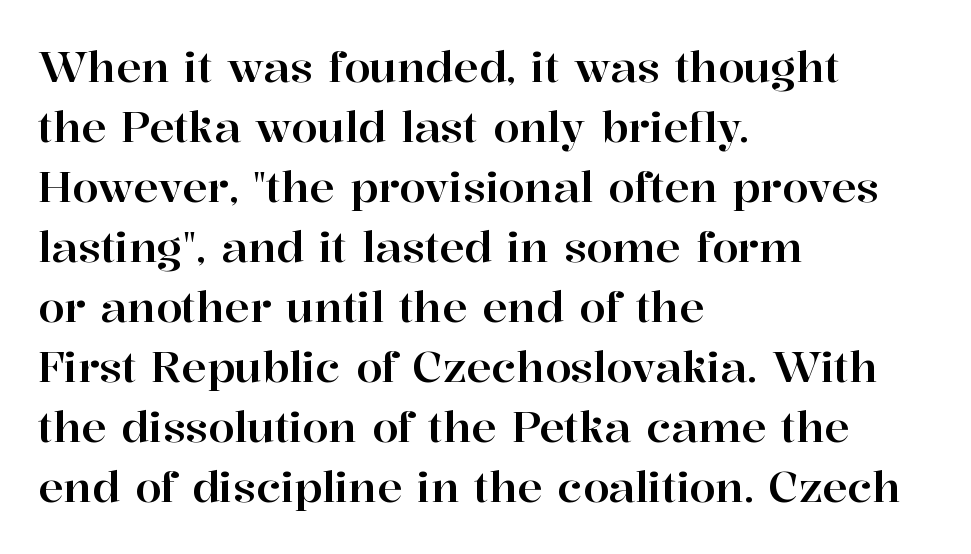
The image shows 42 px serif type, upright; set left-aligned, normal line spacing (1.43x), normal letter spacing, not underlined; high stroke contrast and a medium x-height.
